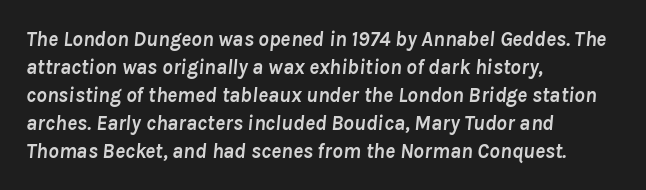
Notice how thick the strokes are: this is what a full bold looks like. This sample keeps an unexceptional amount of space between lines. Underlining? Definitely not there. Characters follow at the spacing the type designer built in. If you drew a ruler down the left edge, every line would touch it.
